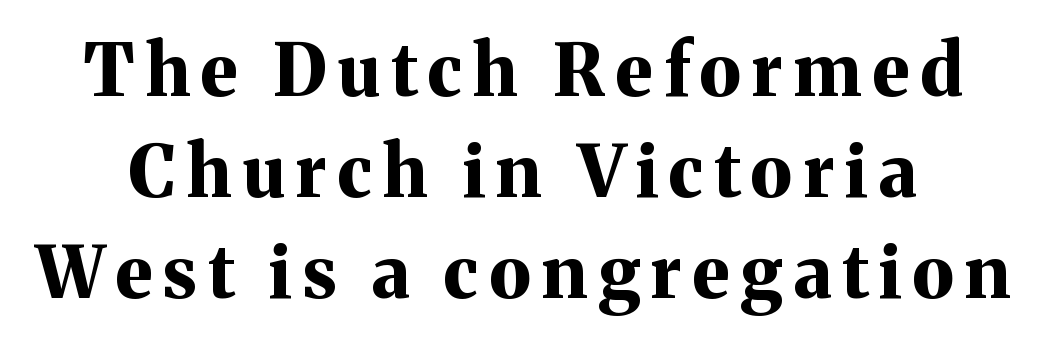
The face used here is seriffed, in the tradition of book romans. Thick stems and heavy bowls — unmistakably bold. The foot of each line stays bare and open. When letters stand straight like this, we call the style roman or upright.
